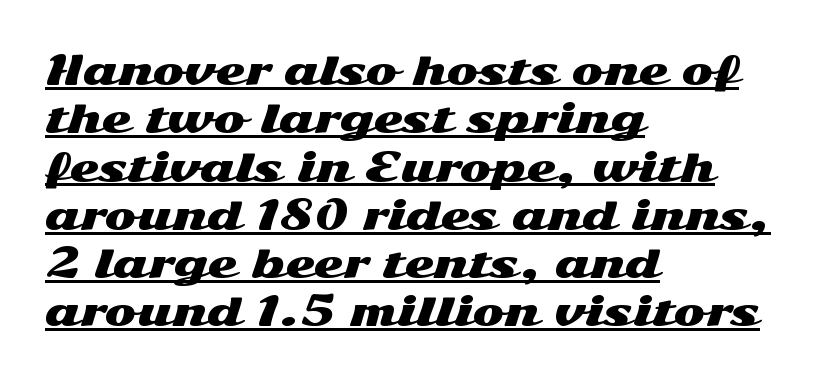
Does the copy run flush right? No — it runs flush left. The face used here is rendered with its standard letterfit. Underlining? Definitely there. The type family on display is of the sans-serif kind.
